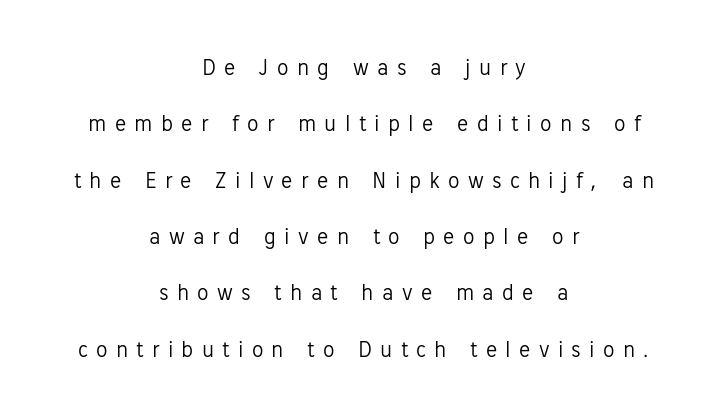
Heft: none added — not bold. The setting favours the middle, as headings and verse often do. The passage shown is not underscored anywhere. It's the straight-up-and-down kind of type.
